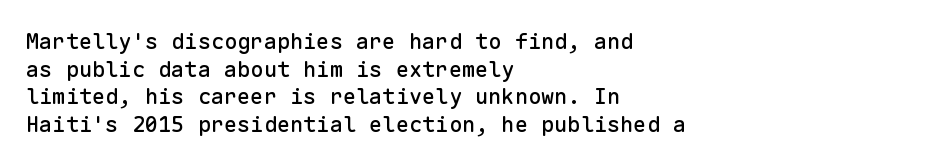
Q: Is the text italic (slanted)? A: No, it is upright.
Q: Is the text underlined? A: No.
Q: How is the paragraph aligned? A: Left-aligned.
Q: Is the spacing between letters normal or unusually wide? A: Normal.
Q: Is the spacing between lines tight, normal or loose? A: Normal.
